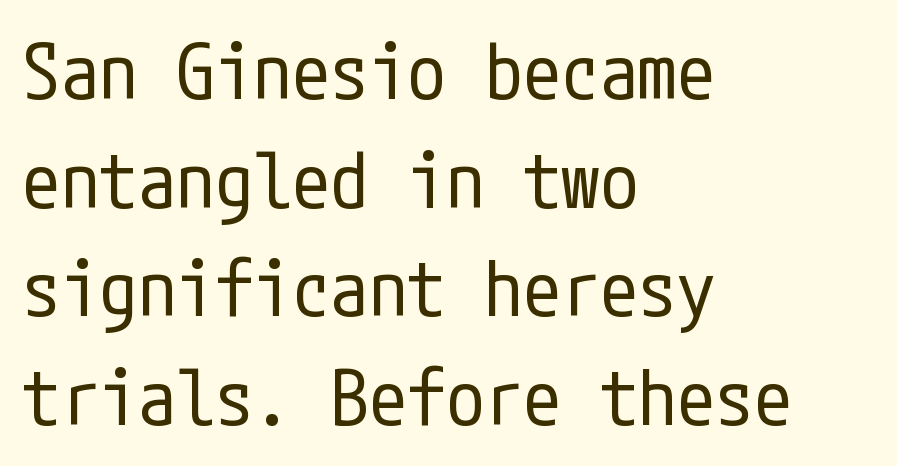
Q: Is the text bold? A: No.
Q: Is the text italic (slanted)? A: No, it is upright.
Q: Is the typeface a serif or a sans-serif typeface? A: Sans-serif.
Q: Is the text underlined? A: No.
Q: How is the paragraph aligned? A: Left-aligned.
Q: Is the spacing between letters normal or unusually wide? A: Normal.
Q: Is the spacing between lines tight, normal or loose? A: Normal.
Q: Width (condensed, normal, or wide)? A: Condensed.
Q: Stroke contrast? A: Low.
Q: x-height? A: Medium.
